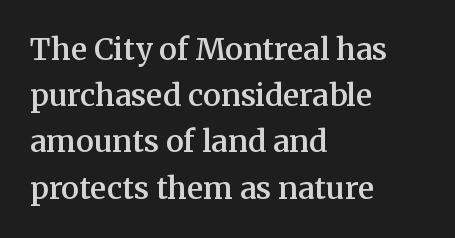
The image shows 30 px semibold serif type, upright; set left-aligned, normal line spacing (1.54x), normal letter spacing, not underlined; medium stroke contrast and a medium x-height.
